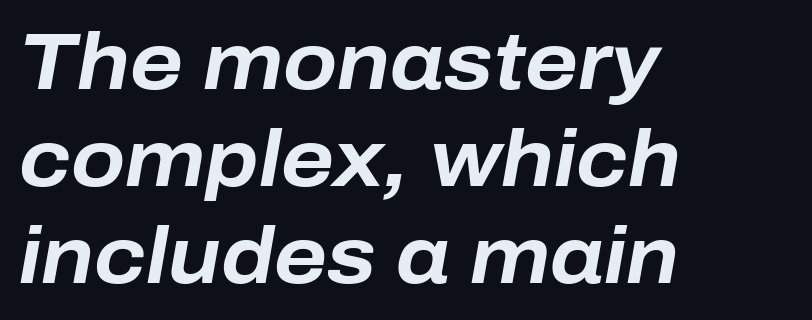
Q: Is the text bold? A: Yes.
Q: Is the text italic (slanted)? A: Yes, it leans right by about 10 degrees.
Q: Is the text underlined? A: No.
Q: How is the paragraph aligned? A: Left-aligned.
Q: Is the spacing between letters normal or unusually wide? A: Normal.
Q: Width (condensed, normal, or wide)? A: Normal.
Q: Stroke contrast? A: Low.
Q: x-height? A: Medium.
Q: Monospaced? A: No.
